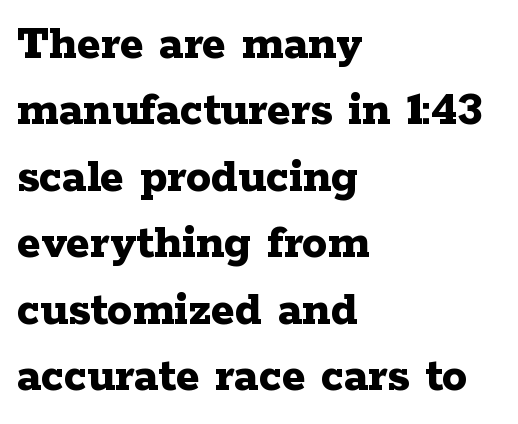
{"serif": "yes", "italic": "no", "bold": "yes", "weight": "bold", "width": "wide", "stroke_contrast": "low", "x_height": "medium", "monospaced": "no", "underline": "no", "align": "left", "line_spacing": "normal", "line_spacing_ratio": 1.33, "letter_spacing": "normal", "letter_spacing_em": 0.0, "glyph_px": 50}
